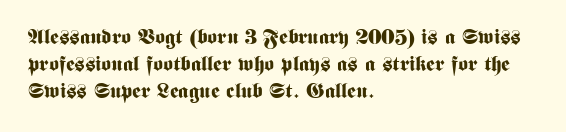
Q: Is the text bold? A: Yes.
Q: Is the text italic (slanted)? A: No, it is upright.
Q: Is the text underlined? A: No.
Q: How is the paragraph aligned? A: Left-aligned.
Q: Is the spacing between letters normal or unusually wide? A: Normal.
Q: Is the spacing between lines tight, normal or loose? A: Normal.
